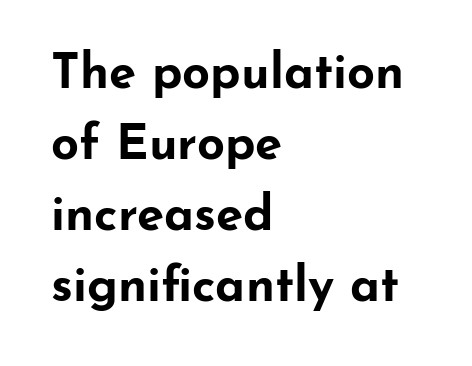
Q: Is the text bold? A: Yes.
Q: Is the text italic (slanted)? A: No, it is upright.
Q: Is the typeface a serif or a sans-serif typeface? A: Sans-serif.
Q: Is the text underlined? A: No.
Q: How is the paragraph aligned? A: Left-aligned.
Q: Is the spacing between letters normal or unusually wide? A: Normal.
Q: Is the spacing between lines tight, normal or loose? A: Normal.
Q: Width (condensed, normal, or wide)? A: Wide.
Q: Stroke contrast? A: Low.
Q: x-height? A: Small.
Q: Monospaced? A: No.
